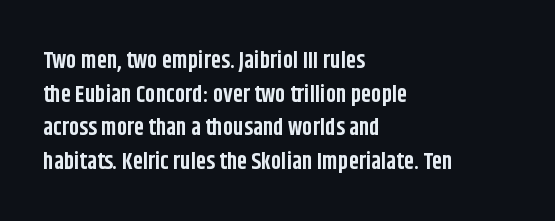
Q: Is the text bold? A: Yes.
Q: Is the text italic (slanted)? A: No, it is upright.
Q: Is the text underlined? A: No.
Q: How is the paragraph aligned? A: Left-aligned.
Q: Is the spacing between letters normal or unusually wide? A: Normal.
Q: Is the spacing between lines tight, normal or loose? A: Normal.
